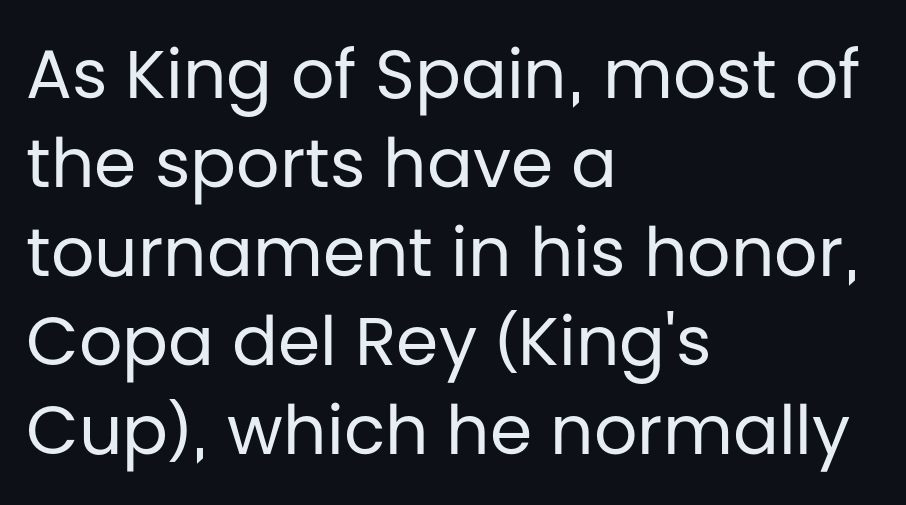
The gaps between neighbouring characters are ordinary and unremarkable. Type without underlining. These lines are rendered in a variable-pitch font. Is the type heavy? It reads as light-to-regular instead. Evenly set lines give the paragraph a standard silhouette. These lines were composed using upright roman letters.
